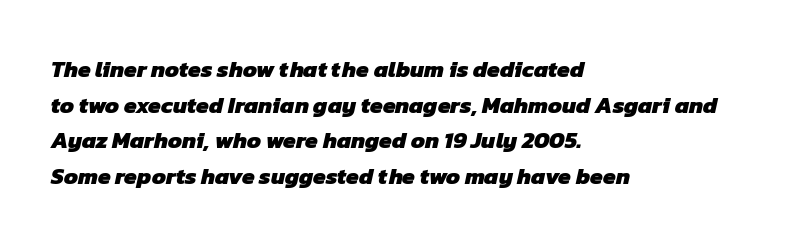
{"bold": "yes", "underline": "no", "align": "left", "line_spacing": "normal", "line_spacing_ratio": 1.55, "letter_spacing": "normal", "letter_spacing_em": 0.0, "glyph_px": 23}
